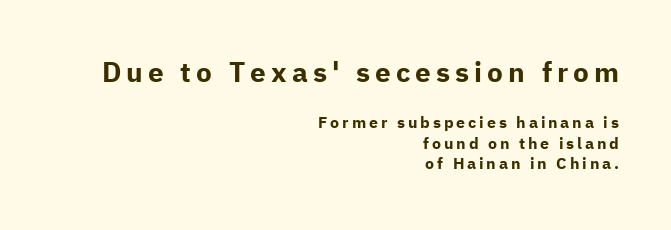
Q: Is the text bold? A: Yes.
Q: Is the text italic (slanted)? A: No, it is upright.
Q: Is the typeface a serif or a sans-serif typeface? A: Sans-serif.
Q: Is the text underlined? A: No.
Q: How is the paragraph aligned? A: Right-aligned.
Q: Is the spacing between lines tight, normal or loose? A: Normal.
Q: Which block of text is set in a larger size, the first (top) or the second (bottom)? A: The first (top) one.
Q: Width (condensed, normal, or wide)? A: Normal.
Q: Stroke contrast? A: Low.
Q: x-height? A: Medium.
Q: Monospaced? A: No.
